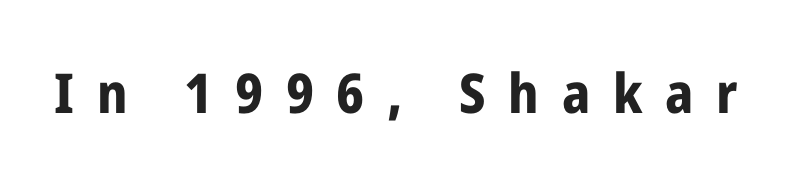
Q: Is the text bold? A: Yes.
Q: Is the text italic (slanted)? A: No, it is upright.
Q: Is the typeface a serif or a sans-serif typeface? A: Sans-serif.
Q: Is the text underlined? A: No.
Q: Is the spacing between letters normal or unusually wide? A: Unusually wide.
Q: Width (condensed, normal, or wide)? A: Condensed.
Q: Stroke contrast? A: Low.
Q: x-height? A: Medium.
Q: Monospaced? A: No.
